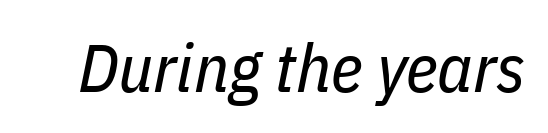
{"italic": "yes", "lean": "right", "slant_degrees": 11, "bold": "no", "weight": "regular", "width": "condensed", "stroke_contrast": "low", "x_height": "medium", "monospaced": "no", "underline": "no", "letter_spacing": "normal", "letter_spacing_em": 0.0, "glyph_px": 68}
